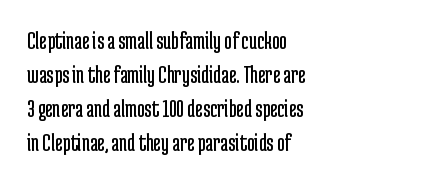
The image shows 26 px text type, upright; set left-aligned, normal line spacing (1.31x), normal letter spacing, not underlined.
